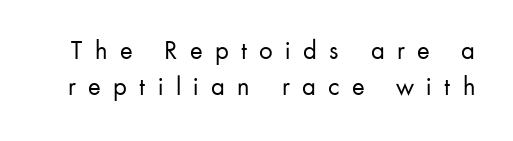
Leading matches the norm, producing a regular column. The gaps between neighbouring characters are conspicuously large. Any mark beneath the type? The region is blank. Is there any slant? The stems are plumb. Weight: regular or lighter.
